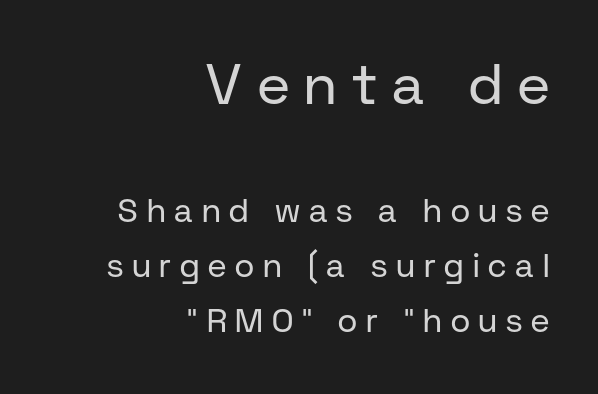
The initial chunk of copy outweighs the following chunk in type size. The lettering stays uniformly vertical, giving the passage a roman look. You could not count columns in this text — the font is proportionally spaced. In terms of leading, this rendering sits right in the middle. Serif or sans? Sans — the stroke terminals are bare. Casual observation: everything's shoved over to the right.
